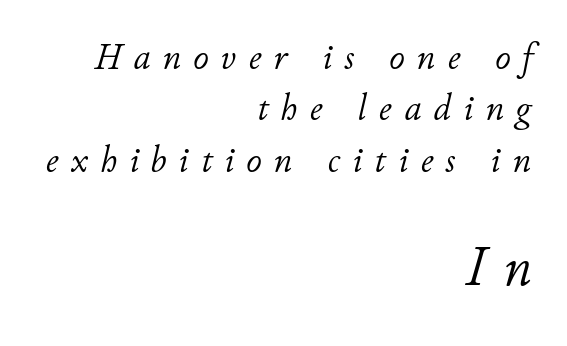
{"italic": "yes", "lean": "right", "slant_degrees": 11, "bold": "no", "weight": "light", "width": "normal", "stroke_contrast": "low", "x_height": "small", "monospaced": "no", "underline": "no", "align": "right", "line_spacing": "normal", "line_spacing_ratio": 1.35, "letter_spacing": "wide", "letter_spacing_em": 0.32, "larger_block": "second", "size_ratio": 1.5, "glyph_px": 57}
